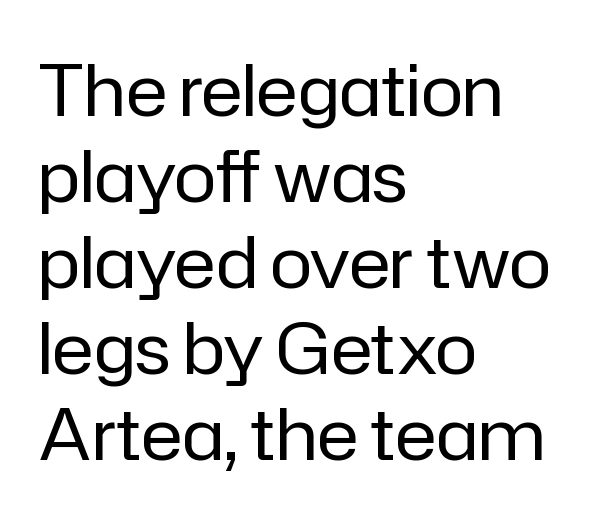
Q: Is the text bold? A: No.
Q: Is the text italic (slanted)? A: No, it is upright.
Q: Is the typeface a serif or a sans-serif typeface? A: Sans-serif.
Q: Is the text underlined? A: No.
Q: How is the paragraph aligned? A: Left-aligned.
Q: Is the spacing between letters normal or unusually wide? A: Normal.
Q: Width (condensed, normal, or wide)? A: Normal.
Q: Stroke contrast? A: Low.
Q: x-height? A: Medium.
Q: Monospaced? A: No.
